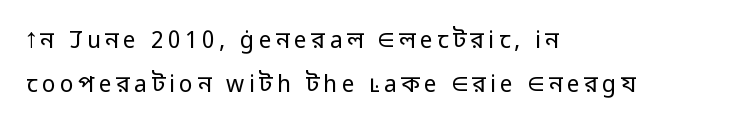
Q: Is the text bold? A: No.
Q: Is the text italic (slanted)? A: No, it is upright.
Q: Is the text underlined? A: No.
Q: How is the paragraph aligned? A: Left-aligned.
Q: Is the spacing between lines tight, normal or loose? A: Loose.
